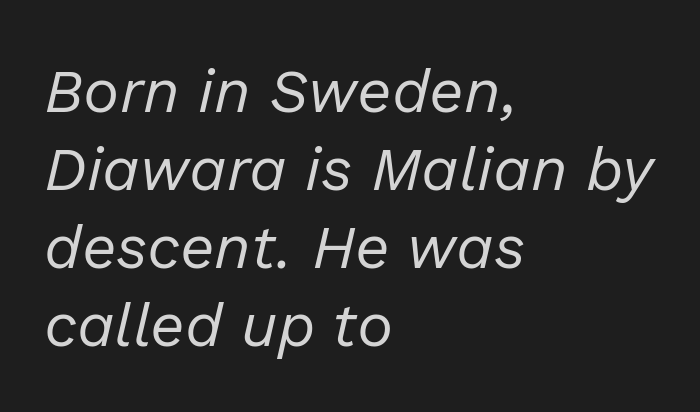
The image shows 61 px regular-weight type, italic (leaning right); set left-aligned, normal line spacing (1.28x), normal letter spacing, not underlined; low stroke contrast and a medium x-height.
